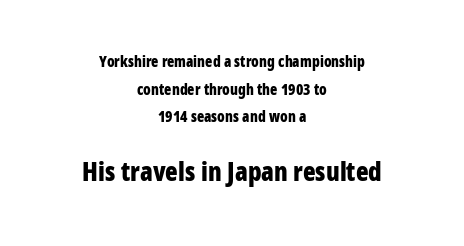
{"italic": "no", "bold": "yes", "underline": "no", "align": "center", "line_spacing_ratio": 1.85, "letter_spacing": "normal", "letter_spacing_em": 0.0, "larger_block": "second", "size_ratio": 1.73, "glyph_px": 26}
